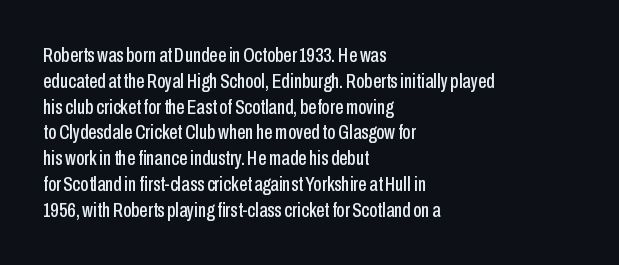
{"italic": "no", "underline": "no", "align": "left", "line_spacing_ratio": 1.23, "letter_spacing": "normal", "letter_spacing_em": 0.0, "glyph_px": 21}
